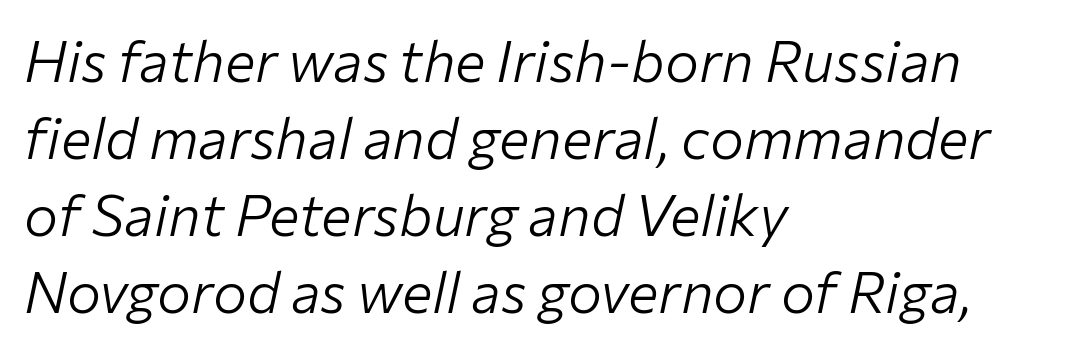
The image shows 57 px light type, italic (leaning right); set left-aligned, normal line spacing (1.35x), normal letter spacing, not underlined; low stroke contrast and a medium x-height.
